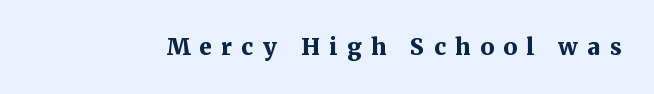
The image shows 23 px bold type, upright; set unusually wide letter spacing (+0.41 em), not underlined.
